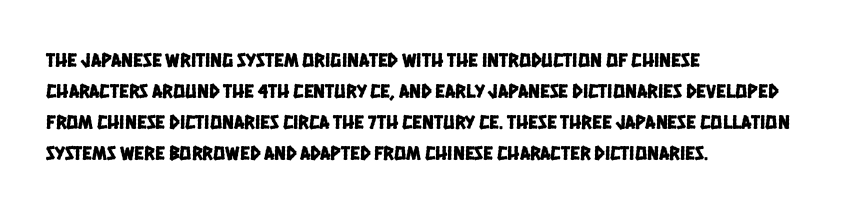
Q: Is the text underlined? A: No.
Q: How is the paragraph aligned? A: Left-aligned.
Q: Is the spacing between letters normal or unusually wide? A: Normal.
Q: Is the spacing between lines tight, normal or loose? A: Normal.
